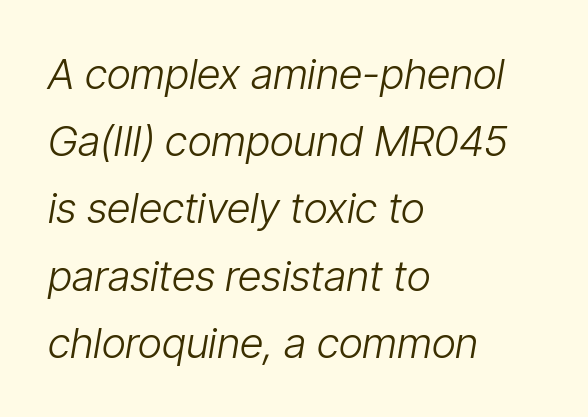
Q: Is the text bold? A: No.
Q: Is the text italic (slanted)? A: Yes, it leans right by about 9 degrees.
Q: Is the text underlined? A: No.
Q: How is the paragraph aligned? A: Left-aligned.
Q: Is the spacing between letters normal or unusually wide? A: Normal.
Q: Is the spacing between lines tight, normal or loose? A: Normal.
Q: Width (condensed, normal, or wide)? A: Condensed.
Q: Stroke contrast? A: Low.
Q: x-height? A: Medium.
Q: Monospaced? A: No.
